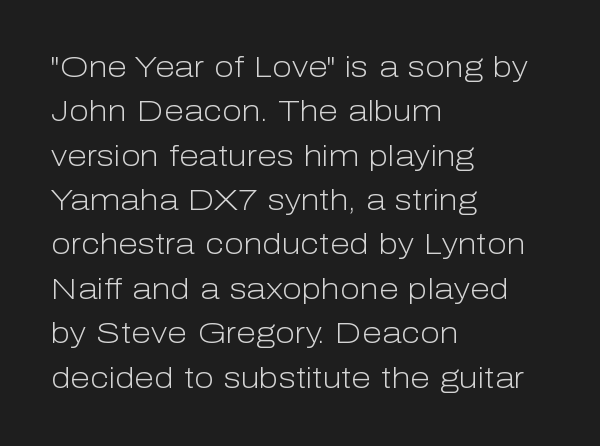
The image shows 29 px light sans-serif type, upright; set left-aligned, normal line spacing (1.53x), normal letter spacing, not underlined; low stroke contrast and a medium x-height.
